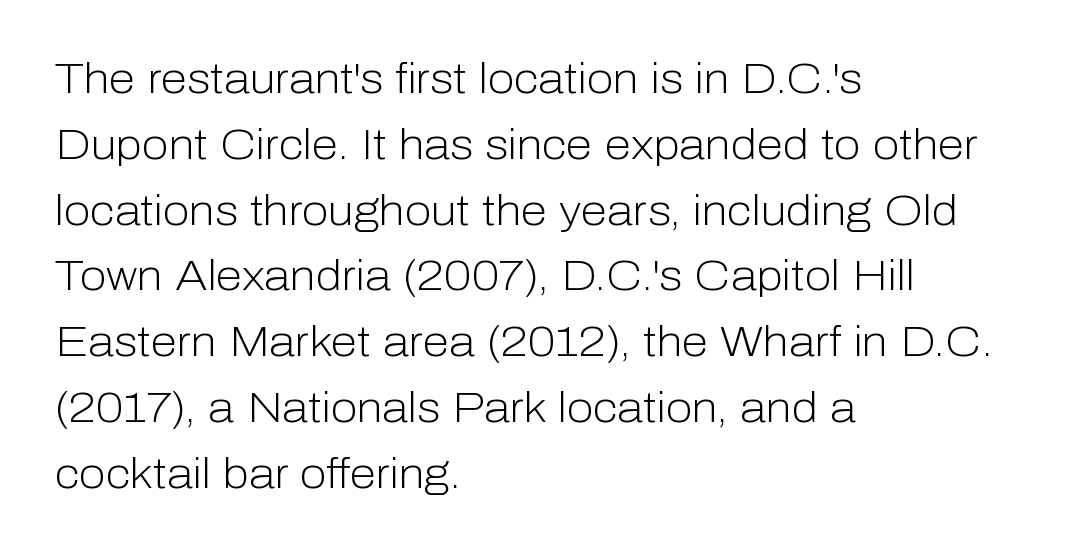
Q: Is the text bold? A: No.
Q: Is the text italic (slanted)? A: No, it is upright.
Q: Is the typeface a serif or a sans-serif typeface? A: Sans-serif.
Q: Is the text underlined? A: No.
Q: How is the paragraph aligned? A: Left-aligned.
Q: Is the spacing between letters normal or unusually wide? A: Normal.
Q: Is the spacing between lines tight, normal or loose? A: Normal.
Q: Width (condensed, normal, or wide)? A: Normal.
Q: Stroke contrast? A: Low.
Q: x-height? A: Medium.
Q: Monospaced? A: No.
